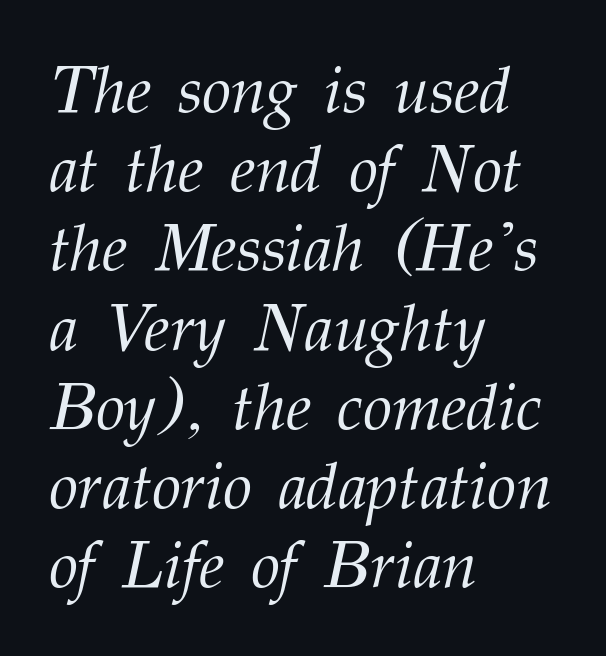
The image shows 66 px light serif type, italic (leaning right); set left-aligned, line spacing 1.2x, normal letter spacing, not underlined; medium stroke contrast and a medium x-height.
